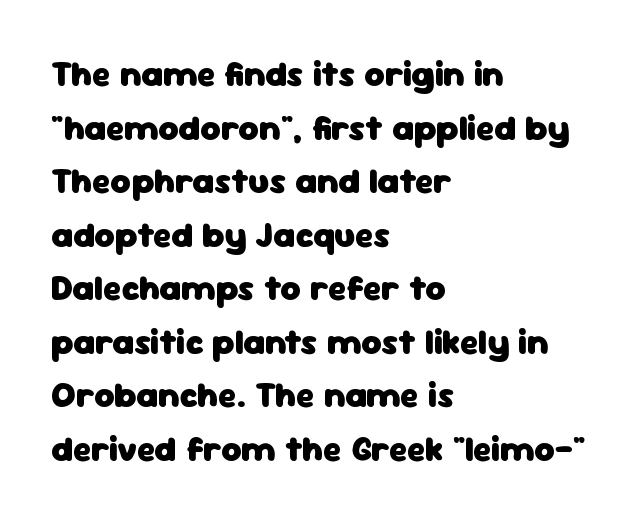
The lettering stays uniformly vertical, giving the passage a roman look. Stroke terminals: plain, sans-serif. If you drew a ruler down the left edge, every line would touch it. Tracking here is standard; glyphs follow each other at the usual distance. Spacing verdict: proportional, widths tailored to each character. The typesetting leans heavy: a genuine bold.
